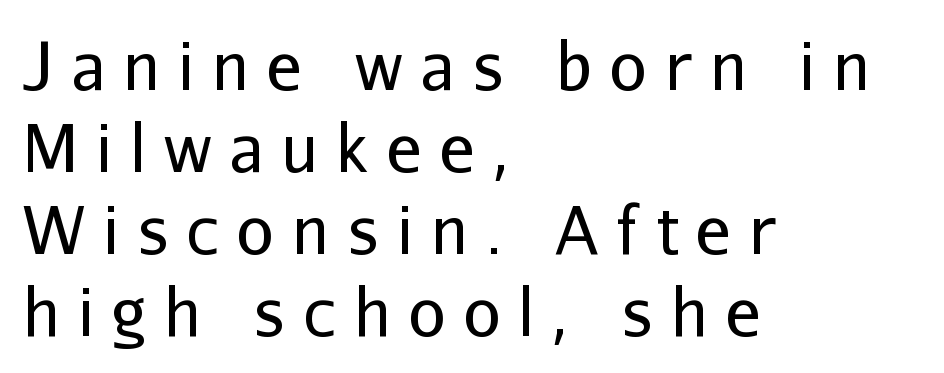
The image shows 66 px regular-weight sans-serif type, upright; set left-aligned, line spacing 1.24x, unusually wide letter spacing (+0.27 em), not underlined; low stroke contrast and a medium x-height.
